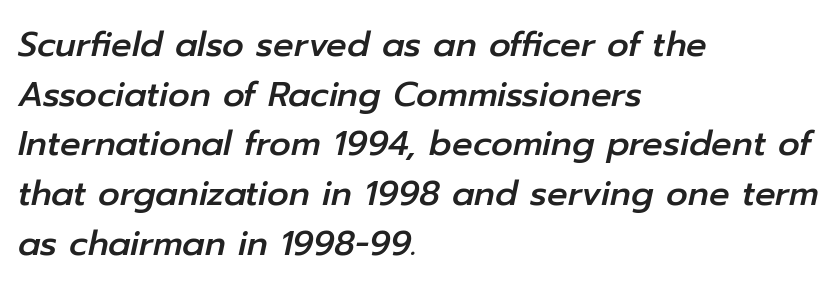
This sample is left-justified, so line endings fall wherever the words run out. Just letters on the line, the space beneath them empty. Leading matches the norm, producing a regular column. The font's italic variant was chosen for this text.
